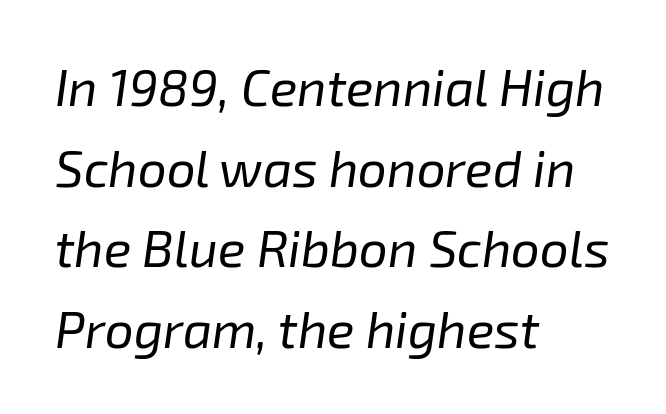
{"italic": "yes", "lean": "right", "slant_degrees": 8, "bold": "no", "weight": "regular", "width": "normal", "stroke_contrast": "low", "x_height": "medium", "monospaced": "no", "underline": "no", "align": "left", "line_spacing": "normal", "line_spacing_ratio": 1.58, "letter_spacing": "normal", "letter_spacing_em": 0.0, "glyph_px": 51}
